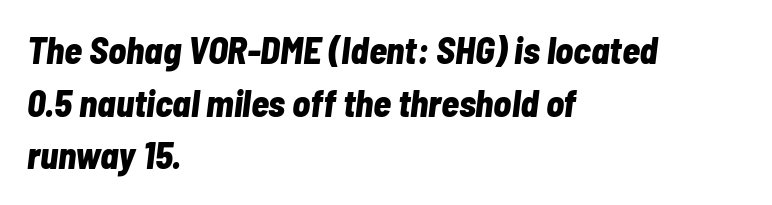
The image shows 37 px bold, condensed type, italic (leaning right); set left-aligned, normal line spacing (1.42x), normal letter spacing, not underlined; low stroke contrast and a medium x-height.
